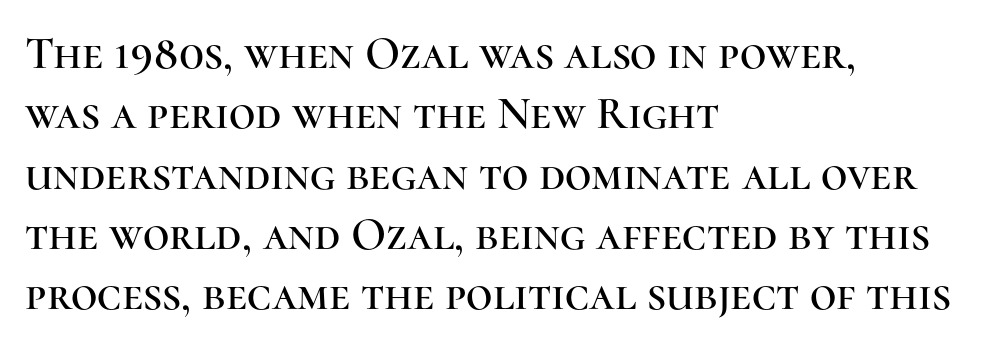
The image shows 46 px serif type, upright; set left-aligned, normal line spacing (1.31x), normal letter spacing, not underlined; high stroke contrast and a medium x-height.
